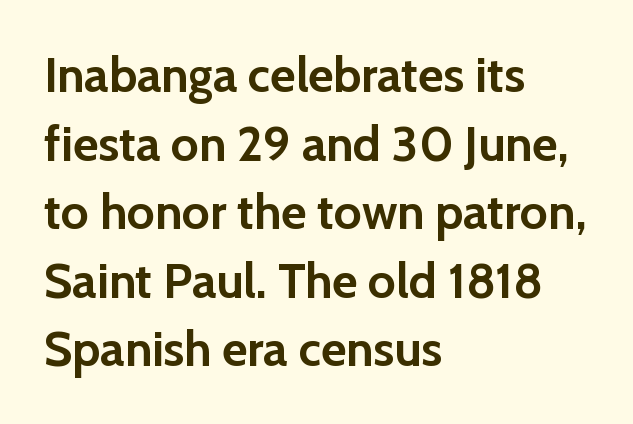
{"serif": "no", "italic": "no", "bold": "yes", "weight": "semibold", "width": "normal", "stroke_contrast": "low", "x_height": "medium", "monospaced": "no", "underline": "no", "align": "left", "line_spacing": "normal", "line_spacing_ratio": 1.4, "letter_spacing": "normal", "letter_spacing_em": 0.0, "glyph_px": 49}
